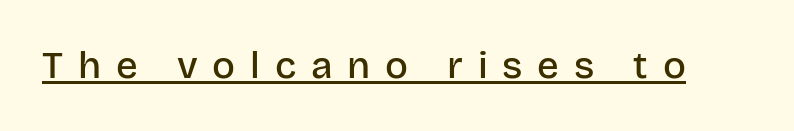
Looks like someone drew a line under every word here. Do the characters align in a grid? No, the font is proportional. Every character sits straight up, as roman type does. Weight: semibold (demi). The rendering inserts visible extra space after every character.
